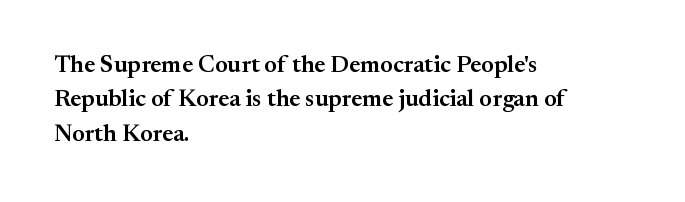
Q: Is the text bold? A: Semi-bold.
Q: Is the text italic (slanted)? A: No, it is upright.
Q: Is the text underlined? A: No.
Q: How is the paragraph aligned? A: Left-aligned.
Q: Is the spacing between letters normal or unusually wide? A: Normal.
Q: Is the spacing between lines tight, normal or loose? A: Normal.
